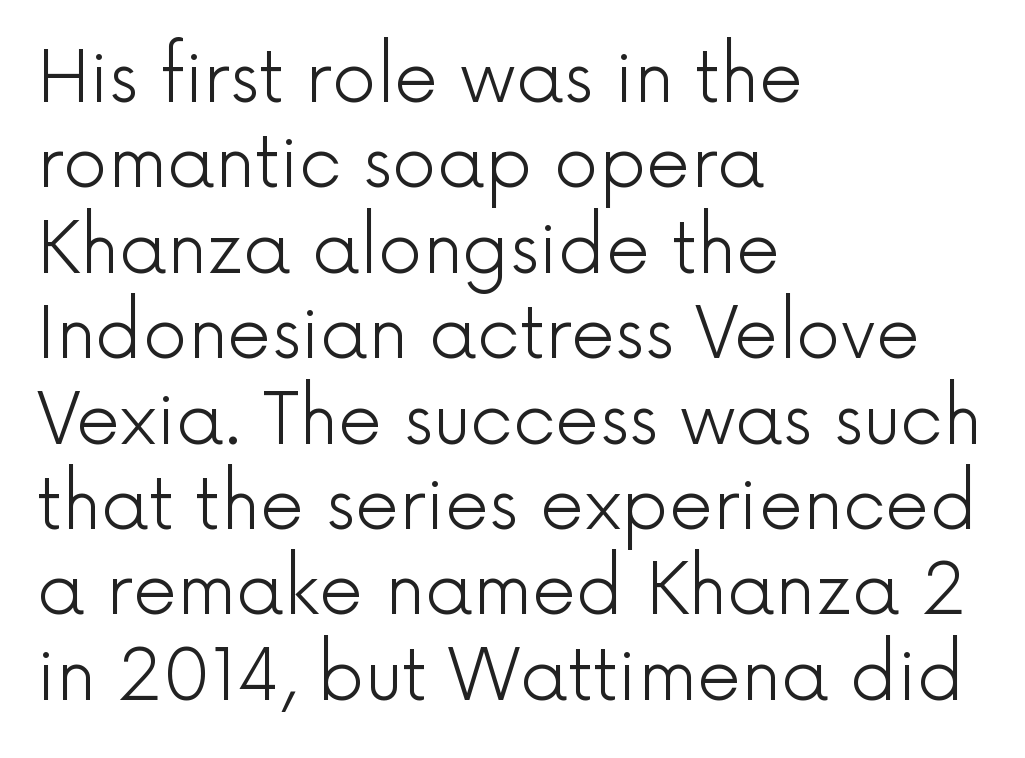
Q: Is the text bold? A: No.
Q: Is the text italic (slanted)? A: No, it is upright.
Q: Is the typeface a serif or a sans-serif typeface? A: Sans-serif.
Q: Is the text underlined? A: No.
Q: How is the paragraph aligned? A: Left-aligned.
Q: Is the spacing between letters normal or unusually wide? A: Normal.
Q: Width (condensed, normal, or wide)? A: Normal.
Q: x-height? A: Medium.
Q: Monospaced? A: No.
